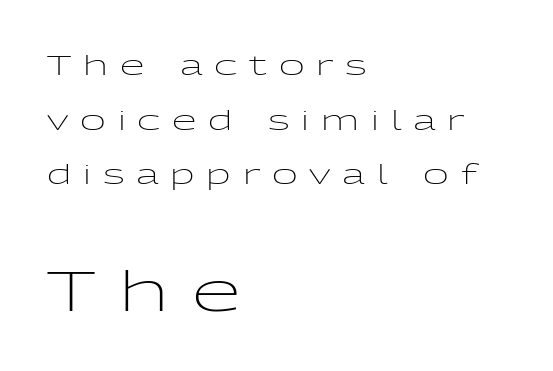
Caption: multi-line text, flush left, ragged right. The second block has been scaled up relative to the first. Typographically, this falls in the sans-serif category. No word sits above an underline. The face used here is rendered with a markedly widened letterfit.
